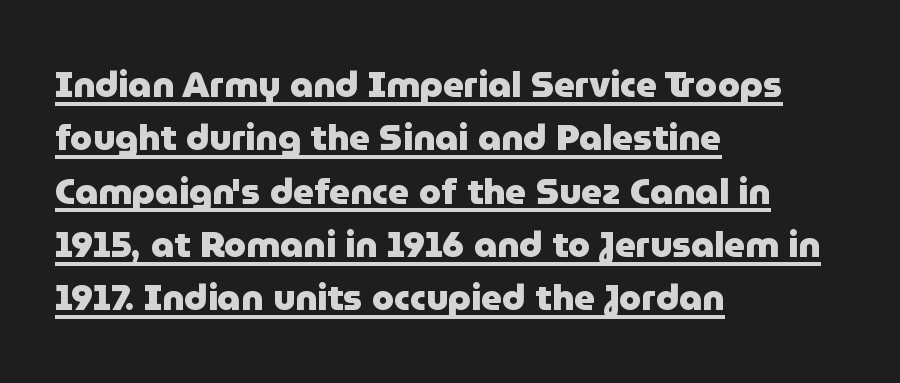
Q: Is the text bold? A: Yes.
Q: Is the text italic (slanted)? A: No, it is upright.
Q: Is the typeface a serif or a sans-serif typeface? A: Sans-serif.
Q: Is the text underlined? A: Yes.
Q: How is the paragraph aligned? A: Left-aligned.
Q: Is the spacing between letters normal or unusually wide? A: Normal.
Q: Is the spacing between lines tight, normal or loose? A: Normal.
Q: Width (condensed, normal, or wide)? A: Normal.
Q: Stroke contrast? A: Low.
Q: x-height? A: Medium.
Q: Monospaced? A: No.
